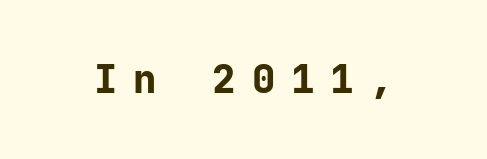
Q: Is the text bold? A: Yes.
Q: Is the text italic (slanted)? A: No, it is upright.
Q: Is the typeface a serif or a sans-serif typeface? A: Sans-serif.
Q: Is the text underlined? A: No.
Q: Is the spacing between letters normal or unusually wide? A: Unusually wide.
Q: Width (condensed, normal, or wide)? A: Normal.
Q: Stroke contrast? A: Low.
Q: x-height? A: Medium.
Q: Monospaced? A: Yes.
